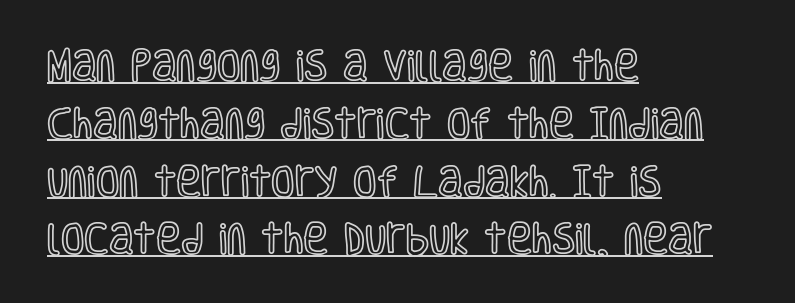
Standard letterfit; no display-style spreading of the glyphs. Style check: upright. One-word summary of the alignment: left. What decoration does the sample have? An underline.
